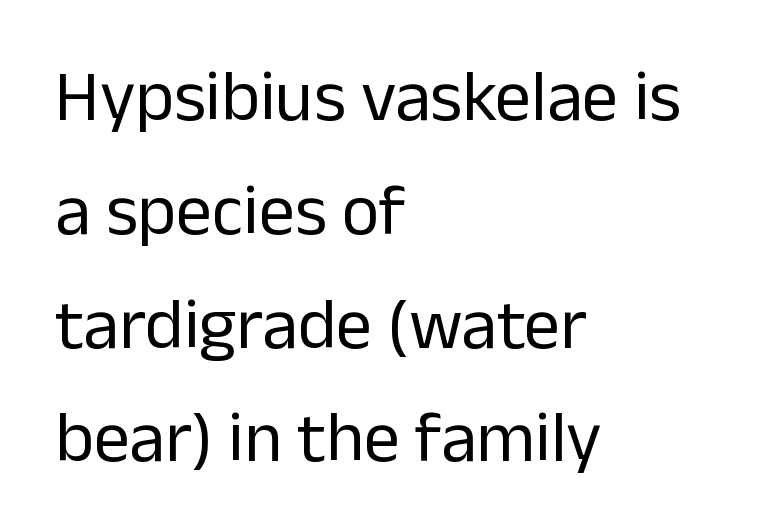
Tall strokes in this sample are plumb rather than angled. Quick note: interline space is typical. This rendering uses left alignment, leaving the right contour irregular. The passage shown is not underscored anywhere. Here the designer chose a conventional face with non-uniform glyph widths. The letters look calm and open, with moderate or lighter stems.
